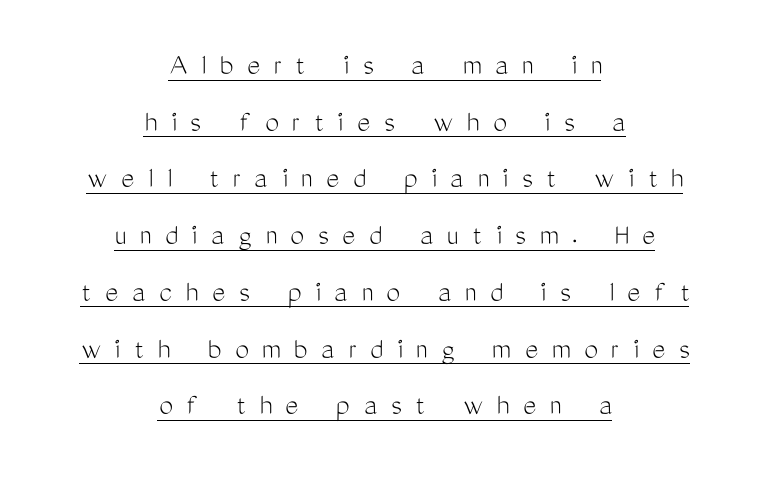
{"serif": "no", "italic": "no", "bold": "no", "weight": "light", "width": "condensed", "stroke_contrast": "medium", "x_height": "medium", "monospaced": "no", "underline": "yes", "align": "center", "line_spacing_ratio": 1.83, "letter_spacing": "wide", "letter_spacing_em": 0.44, "glyph_px": 31}
